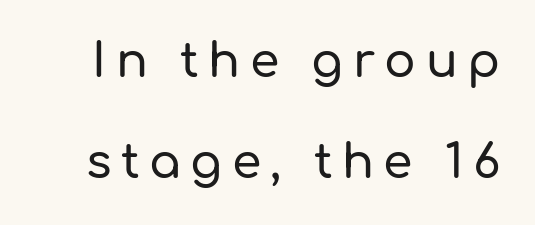
{"serif": "no", "italic": "no", "width": "normal", "stroke_contrast": "low", "x_height": "medium", "monospaced": "no", "underline": "no", "line_spacing": "loose", "line_spacing_ratio": 2.15, "letter_spacing": "wide", "letter_spacing_em": 0.2, "glyph_px": 47}
